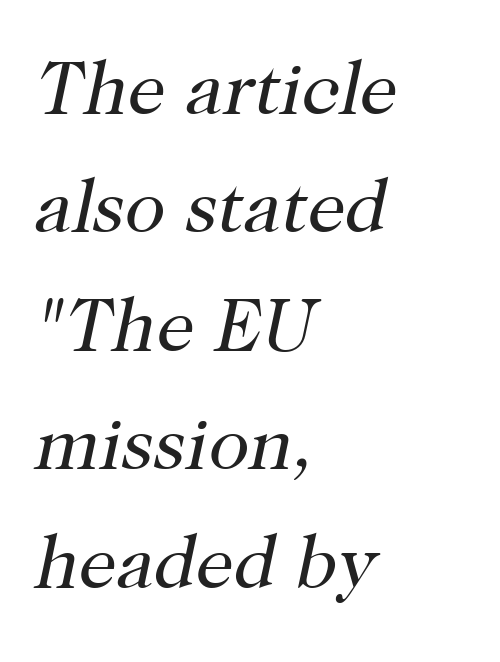
{"serif": "yes", "italic": "yes", "lean": "right", "slant_degrees": 12, "bold": "no", "weight": "regular", "width": "normal", "stroke_contrast": "high", "x_height": "medium", "monospaced": "no", "underline": "no", "align": "left", "line_spacing": "normal", "line_spacing_ratio": 1.58, "letter_spacing": "normal", "letter_spacing_em": 0.0, "glyph_px": 75}
